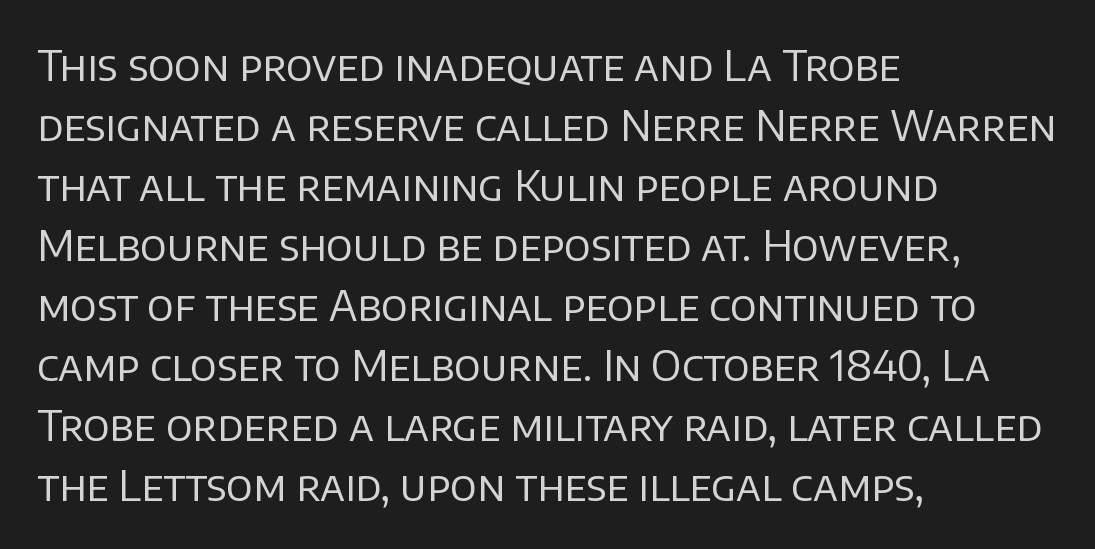
{"serif": "no", "italic": "no", "bold": "no", "weight": "regular", "width": "normal", "stroke_contrast": "low", "x_height": "large", "monospaced": "no", "underline": "no", "align": "left", "line_spacing": "normal", "line_spacing_ratio": 1.43, "letter_spacing": "normal", "letter_spacing_em": 0.0, "glyph_px": 42}
